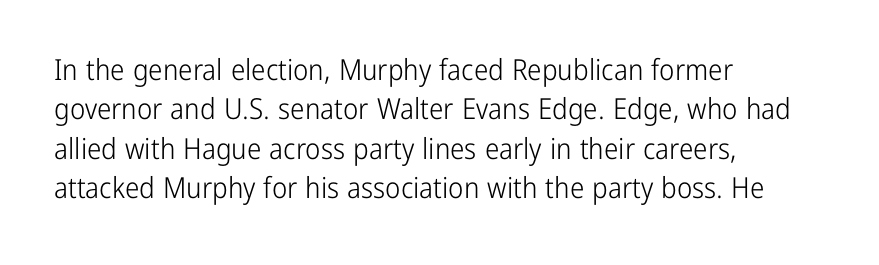
Is the block centered? No — it sits flush against the left margin. The area under the type is left untouched. The letters sit at their default tracking, neither squeezed nor spread. Honestly, the row spacing looks completely unremarkable.
